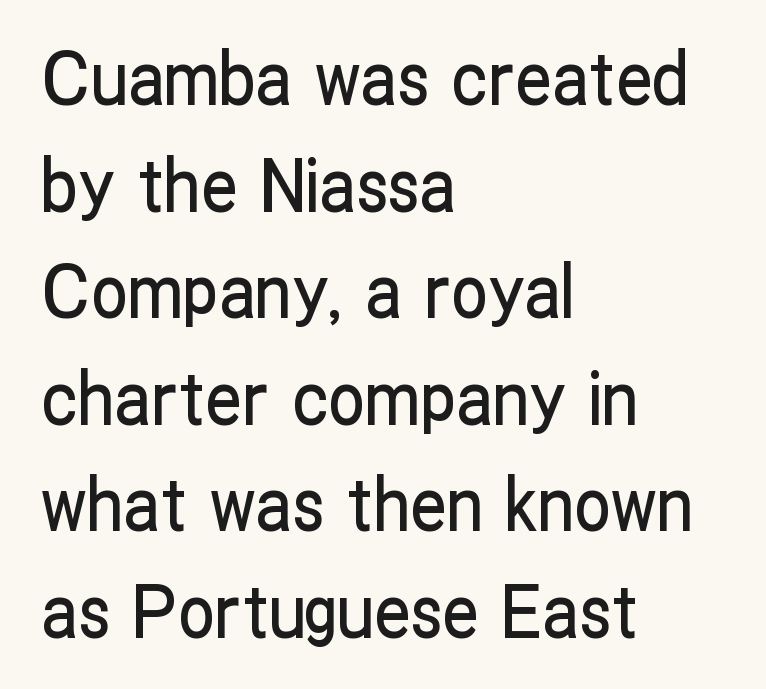
{"serif": "no", "italic": "no", "width": "condensed", "stroke_contrast": "low", "x_height": "medium", "monospaced": "no", "underline": "no", "align": "left", "line_spacing": "normal", "line_spacing_ratio": 1.46, "letter_spacing": "normal", "letter_spacing_em": 0.0, "glyph_px": 73}
